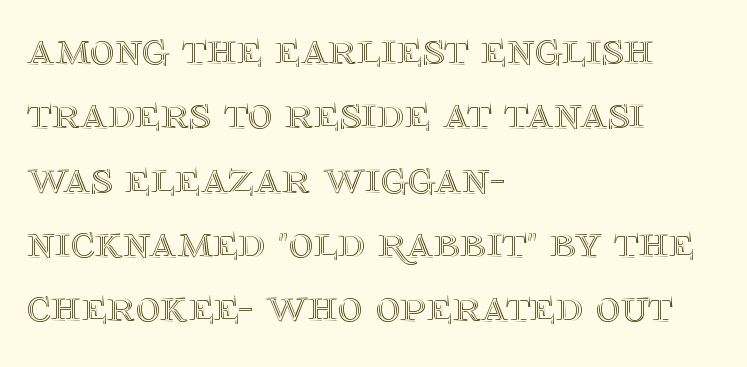
Left-aligned paragraph, ragged on the right. Plain, unruled lines of type. Italic: no, the glyphs are upright roman. The gaps between neighbouring characters are ordinary and unremarkable. Looks like regular typesetting: each glyph gets only the width it needs.
